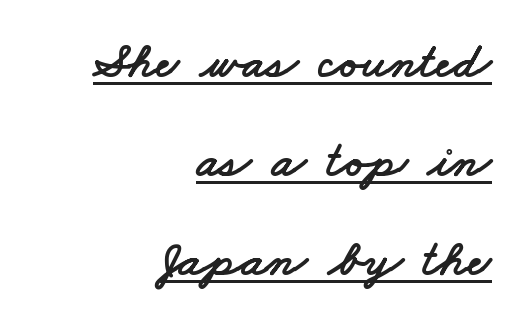
{"serif": "no", "width": "wide", "stroke_contrast": "low", "x_height": "small", "monospaced": "no", "underline": "yes", "align": "right", "line_spacing": "loose", "line_spacing_ratio": 1.94, "letter_spacing": "normal", "letter_spacing_em": 0.0, "glyph_px": 51}
